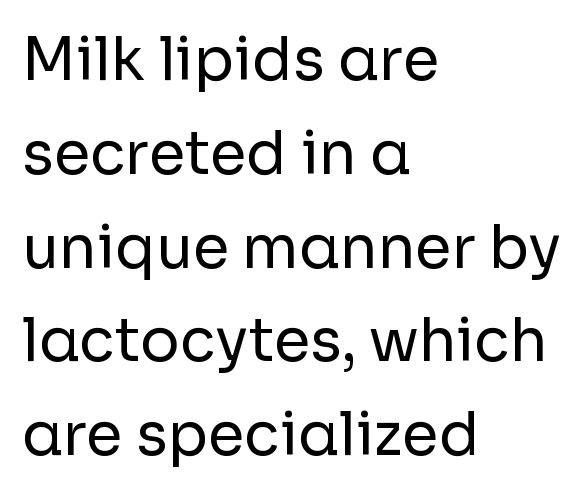
The designer went with a sans here, leaving each stem footless. Stem width sits at or under what a default text font uses. A normal amount of white space separates one row of letters from the next. Notice how the passage keeps a crisp vertical edge on the left only.
